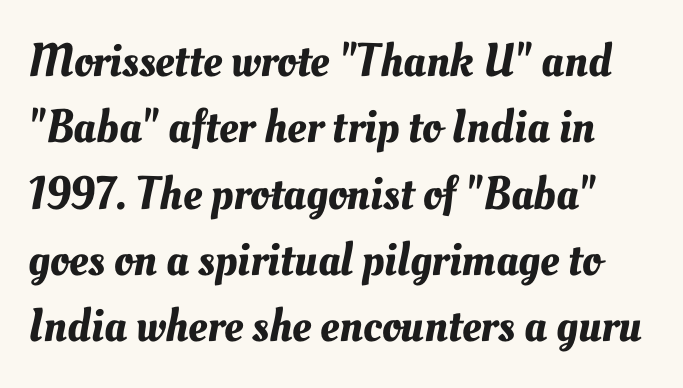
The rows are spaced the way most documents space them. Descender tails drop into unmarked territory. This sample has the flowing, uneven cadence of proportional lettering. There is no visible air inserted between adjacent glyphs.
